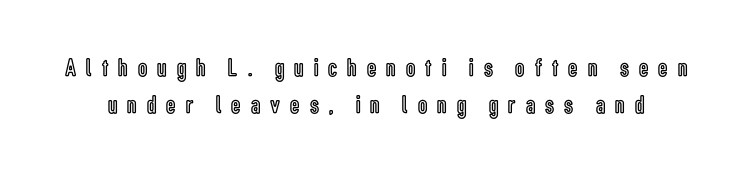
{"italic": "no", "underline": "no", "line_spacing": "normal", "line_spacing_ratio": 1.43, "letter_spacing": "wide", "letter_spacing_em": 0.39, "glyph_px": 26}
